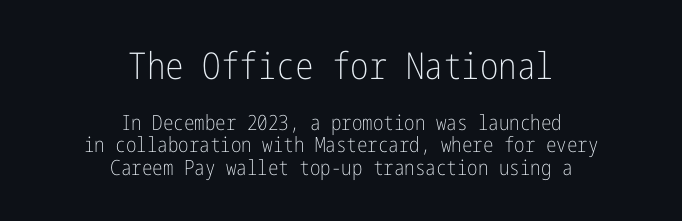
The image shows 37 px light, condensed sans-serif type, upright; set centered, tight line spacing (1.05x), normal letter spacing, not underlined; the first (top) block is 1.76x larger; low stroke contrast and a medium x-height.
